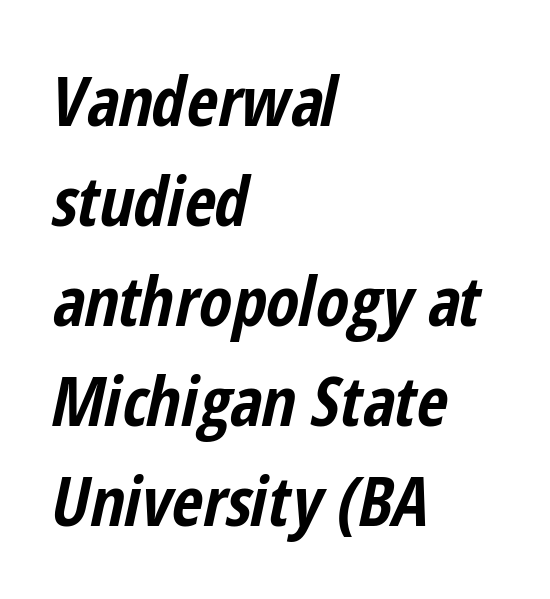
The image shows 68 px bold, condensed type, italic (leaning right); set left-aligned, normal line spacing (1.47x), normal letter spacing, not underlined; low stroke contrast and a medium x-height.
